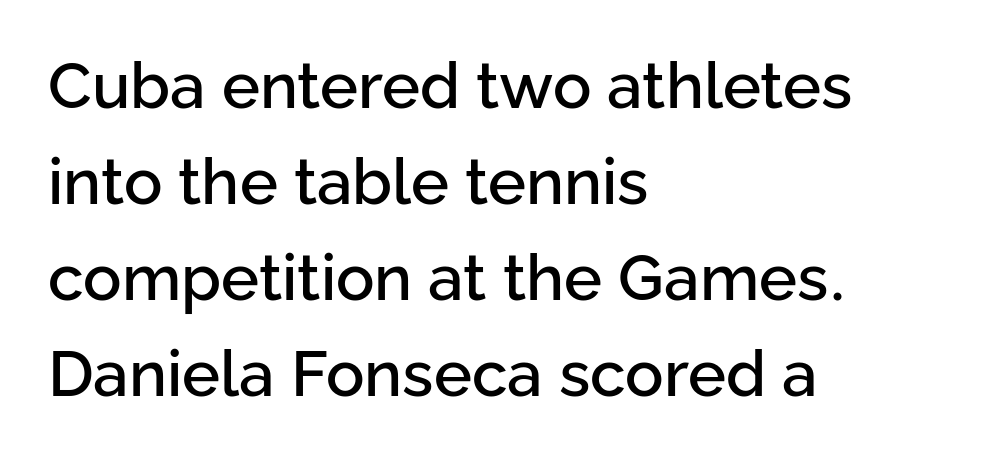
The image shows 64 px sans-serif type, upright; set left-aligned, normal line spacing (1.5x), normal letter spacing, not underlined; low stroke contrast and a medium x-height.
